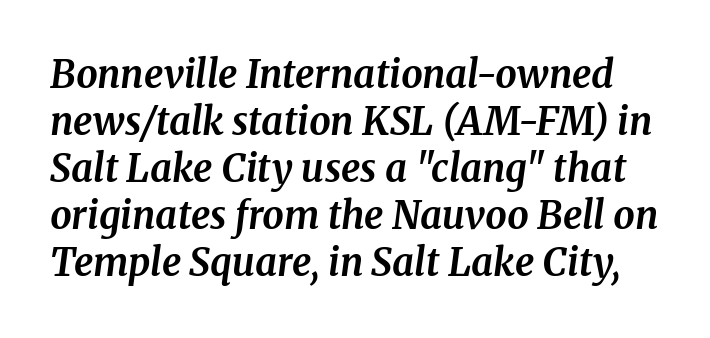
The axis of the letterforms is tilted away from vertical. Does the type have serifs? Yes, each stem ends in a small foot. The passage shown is emphatically bold. The string is rendered with underlining switched off. Think of a printed novel: that variable character pitch is what you see here.
